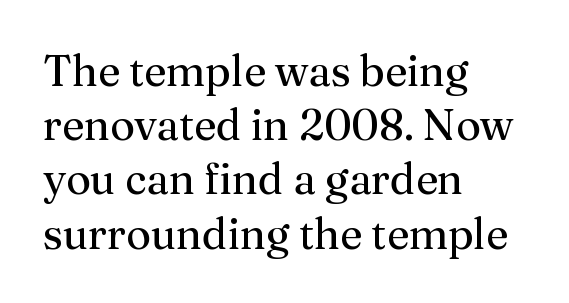
{"serif": "yes", "italic": "no", "bold": "no", "weight": "regular", "width": "normal", "stroke_contrast": "medium", "x_height": "medium", "monospaced": "no", "underline": "no", "align": "left", "line_spacing": "normal", "line_spacing_ratio": 1.26, "letter_spacing": "normal", "letter_spacing_em": 0.0, "glyph_px": 43}
